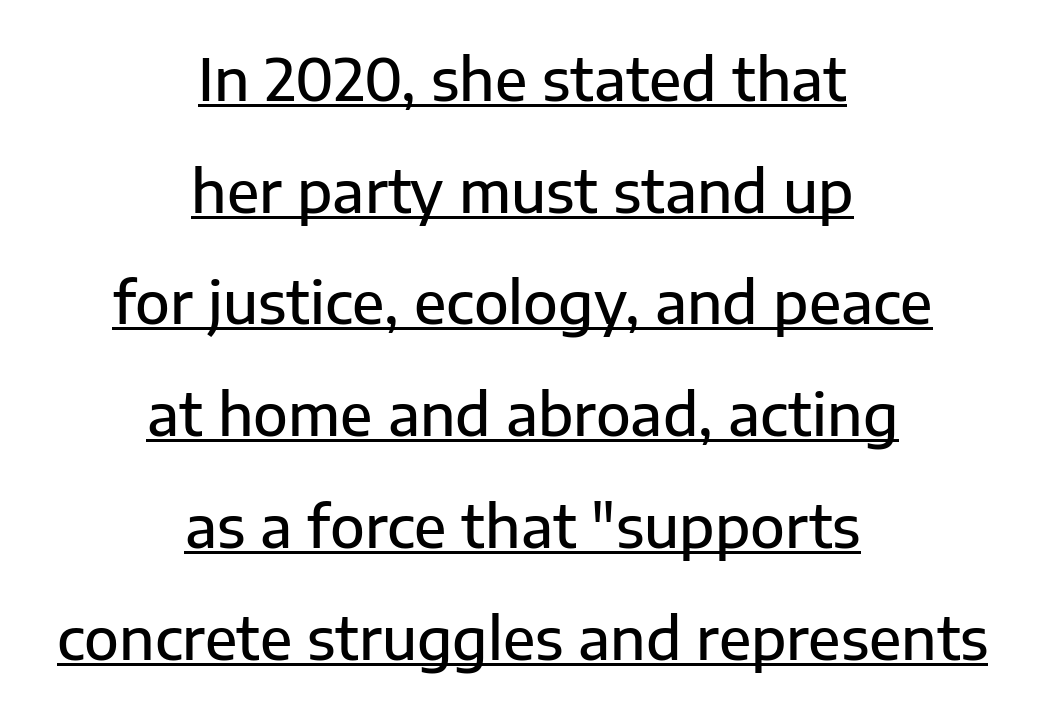
Every letter is mildly thick-stroked: semibold rather than bold. Every row of glyphs is offset so its center matches the block's center. No feet cap the strokes, marking this as sans-serif type. This sample uses plain, unmodified letter spacing. Horizontal bands of white between lines are thick stripes.
